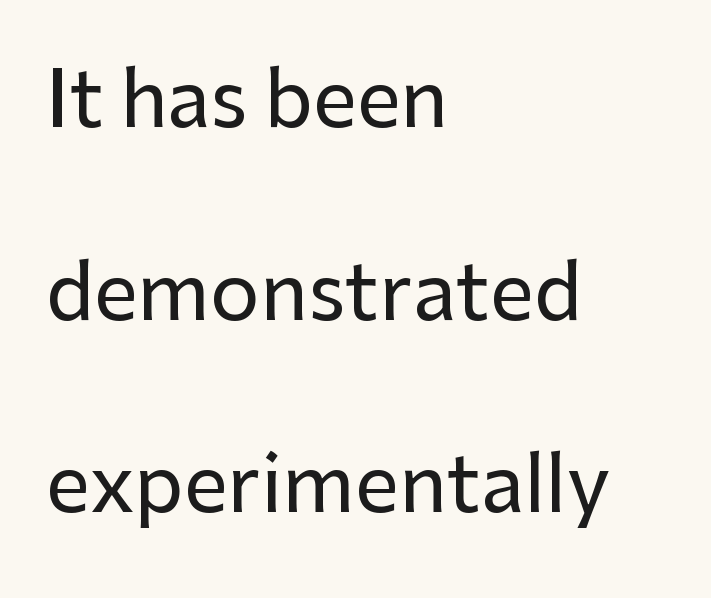
Every character sits straight up, as roman type does. Nobody touched the tracking dial on this one. Baseline-to-baseline distance is far greater than the letter height. I'd call this a sans setting — the letters go barefoot.
